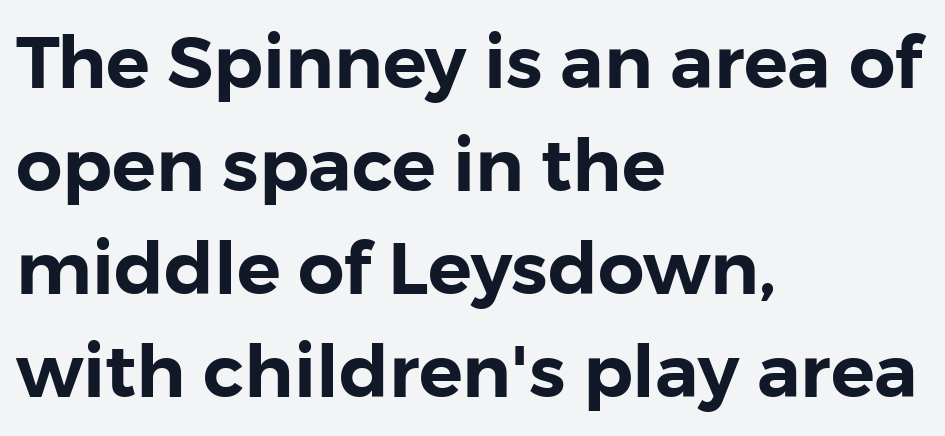
Q: Is the text italic (slanted)? A: No, it is upright.
Q: Is the typeface a serif or a sans-serif typeface? A: Sans-serif.
Q: Is the text underlined? A: No.
Q: How is the paragraph aligned? A: Left-aligned.
Q: Is the spacing between letters normal or unusually wide? A: Normal.
Q: Is the spacing between lines tight, normal or loose? A: Normal.
Q: Width (condensed, normal, or wide)? A: Normal.
Q: Stroke contrast? A: Low.
Q: x-height? A: Medium.
Q: Monospaced? A: No.
